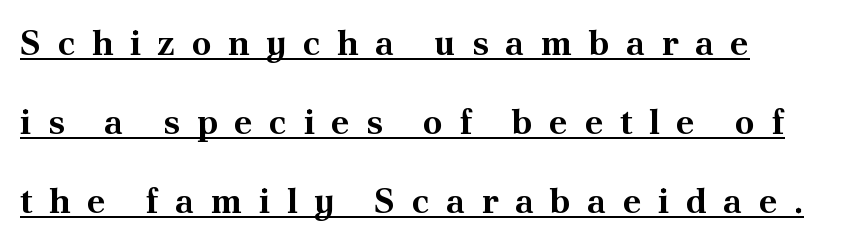
The image shows 35 px bold serif type, upright; set loose line spacing (2.26x), unusually wide letter spacing (+0.47 em), underlined; medium stroke contrast and a small x-height.
